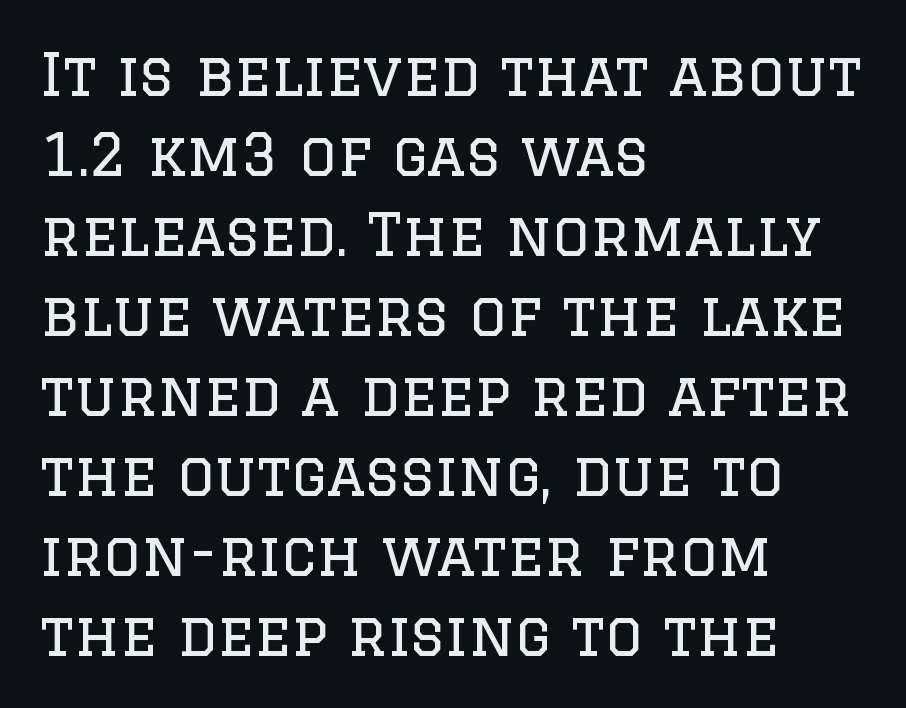
The image shows 58 px regular-weight serif type, upright; set left-aligned, normal line spacing (1.38x), normal letter spacing, not underlined; low stroke contrast and a large x-height.
